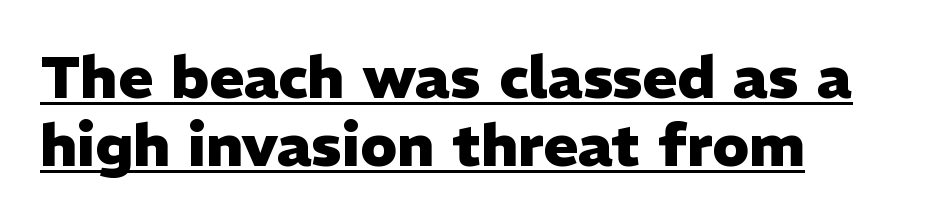
A baseline rule has been typeset under these characters. Upright lettering throughout. Think of a printed novel: that variable character pitch is what you see here. Emphasis by weight is at full strength: bold. The horizontal fit of the characters is conventional and even.
